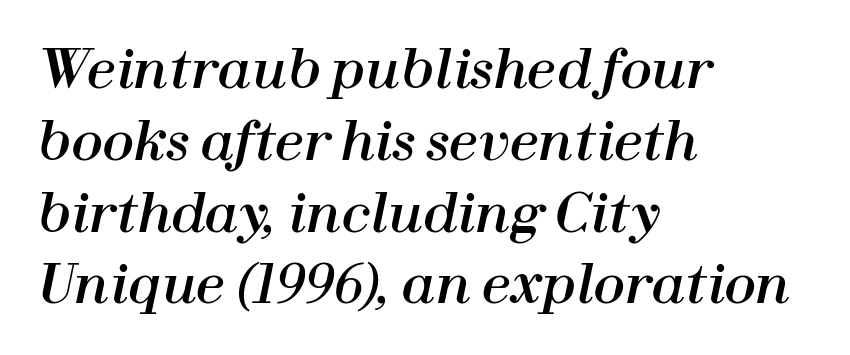
Compared with typical body copy, the letter spacing here is the same. The rendering uses a moderate line-height, typical for paragraphs. The font's italic variant was chosen for this text. The glyphs are unaccompanied by any horizontal stroke below them.
